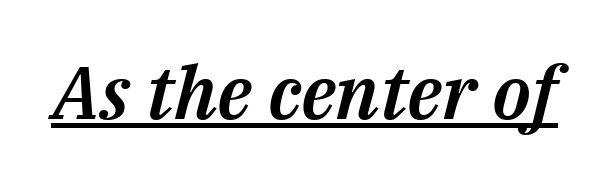
The image shows 74 px text type, italic (leaning right); set normal letter spacing, underlined; medium stroke contrast and a medium x-height.
